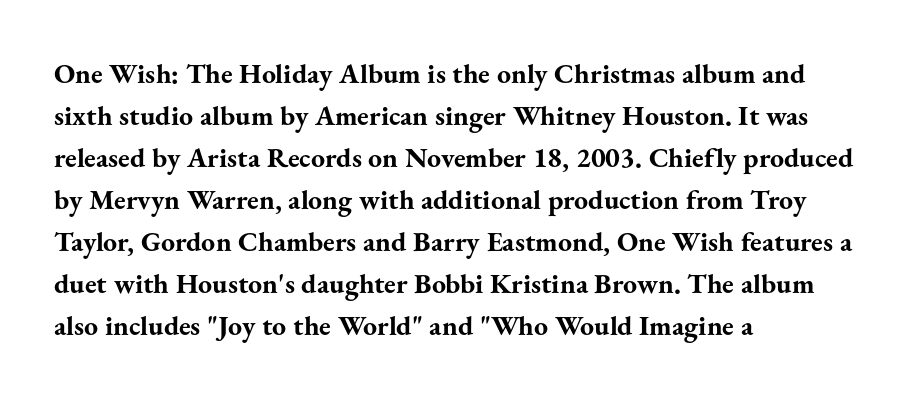
Q: Is the text bold? A: Yes.
Q: Is the text italic (slanted)? A: No, it is upright.
Q: Is the typeface a serif or a sans-serif typeface? A: Serif.
Q: Is the text underlined? A: No.
Q: How is the paragraph aligned? A: Left-aligned.
Q: Is the spacing between letters normal or unusually wide? A: Normal.
Q: Is the spacing between lines tight, normal or loose? A: Normal.
Q: Width (condensed, normal, or wide)? A: Normal.
Q: Stroke contrast? A: Medium.
Q: x-height? A: Small.
Q: Monospaced? A: No.
